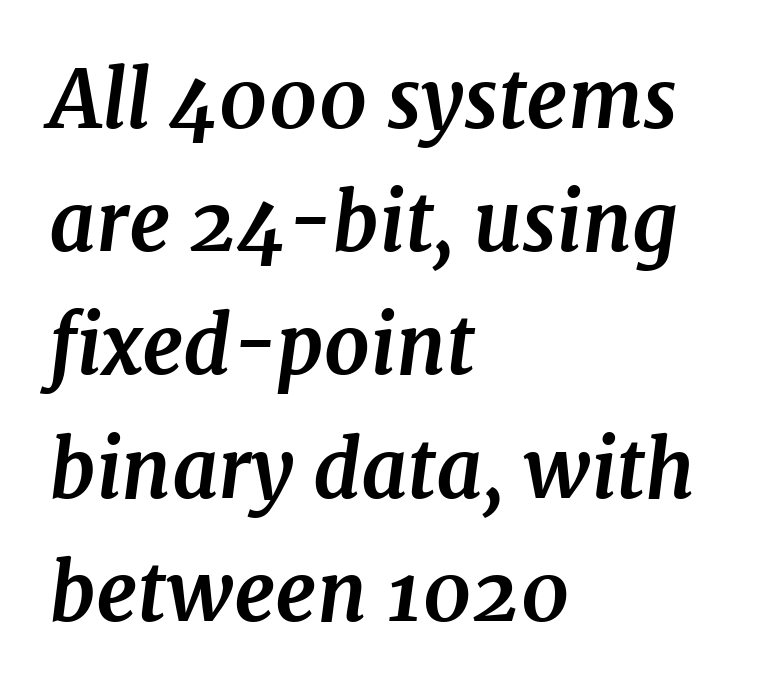
Q: Is the text bold? A: Yes.
Q: Is the text italic (slanted)? A: Yes, it leans right by about 7 degrees.
Q: Is the typeface a serif or a sans-serif typeface? A: Serif.
Q: Is the text underlined? A: No.
Q: How is the paragraph aligned? A: Left-aligned.
Q: Is the spacing between letters normal or unusually wide? A: Normal.
Q: Is the spacing between lines tight, normal or loose? A: Normal.
Q: Width (condensed, normal, or wide)? A: Normal.
Q: Stroke contrast? A: Medium.
Q: x-height? A: Medium.
Q: Monospaced? A: No.
